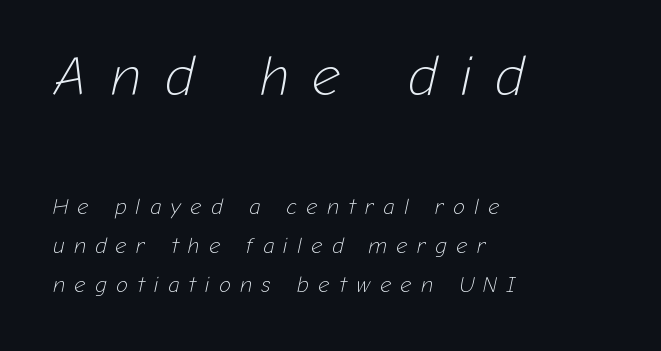
Q: Is the text bold? A: No.
Q: Is the text italic (slanted)? A: Yes, it leans right by about 12 degrees.
Q: Is the text underlined? A: No.
Q: How is the paragraph aligned? A: Left-aligned.
Q: Is the spacing between letters normal or unusually wide? A: Unusually wide.
Q: Which block of text is set in a larger size, the first (top) or the second (bottom)? A: The first (top) one.
Q: Width (condensed, normal, or wide)? A: Normal.
Q: Stroke contrast? A: Low.
Q: x-height? A: Medium.
Q: Monospaced? A: No.
